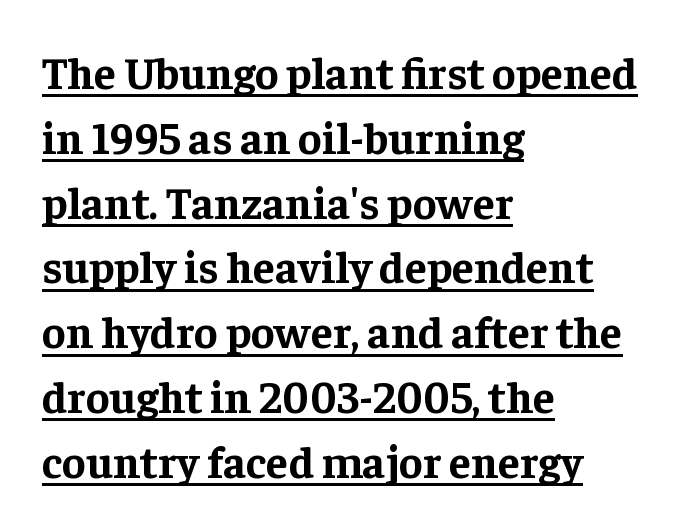
{"serif": "yes", "italic": "no", "bold": "yes", "weight": "bold", "width": "normal", "stroke_contrast": "low", "x_height": "medium", "monospaced": "no", "underline": "yes", "align": "left", "line_spacing": "normal", "line_spacing_ratio": 1.44, "letter_spacing": "normal", "letter_spacing_em": 0.0, "glyph_px": 45}
